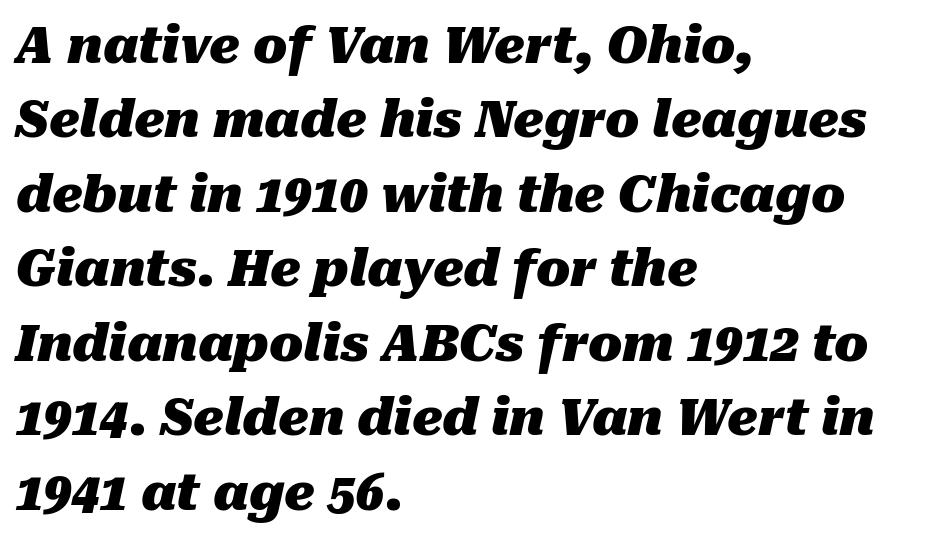
Nobody drew a line under any word here. The line-height multiplier appears to be the usual default. Looks like regular typesetting: each glyph gets only the width it needs. The text carries the slant typical of an italic or oblique font. Line starts are locked; line ends wander.
